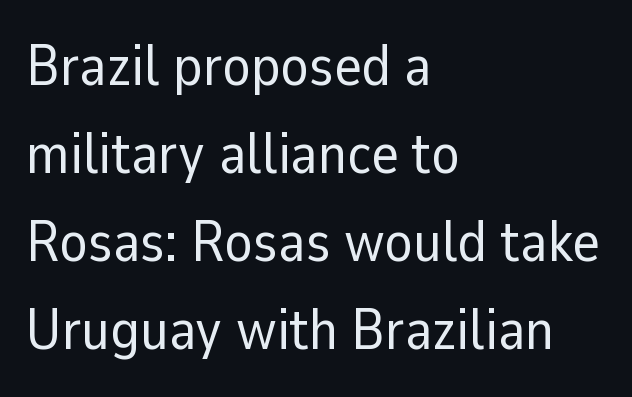
{"serif": "no", "italic": "no", "bold": "no", "weight": "regular", "width": "normal", "stroke_contrast": "low", "x_height": "medium", "monospaced": "no", "underline": "no", "align": "left", "line_spacing": "normal", "line_spacing_ratio": 1.52, "letter_spacing": "normal", "letter_spacing_em": 0.0, "glyph_px": 58}
